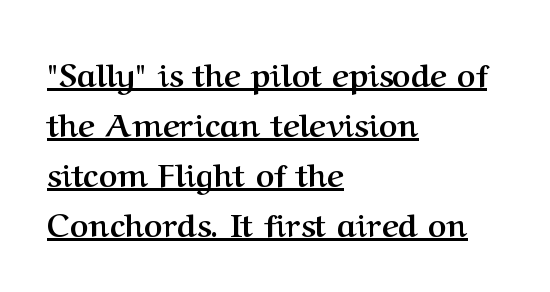
Honestly, the row spacing looks completely unremarkable. Heavy-handed strokes throughout: this text is bold. Observe the serifs anchoring each vertical stroke in this sample. The glyphs are accompanied by a horizontal stroke just below them.
